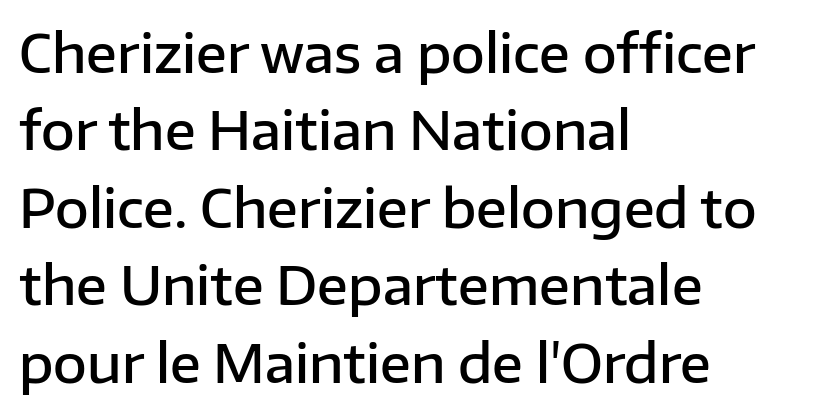
The image shows 52 px semibold sans-serif type, upright; set left-aligned, normal line spacing (1.49x), normal letter spacing, not underlined; low stroke contrast and a medium x-height.
